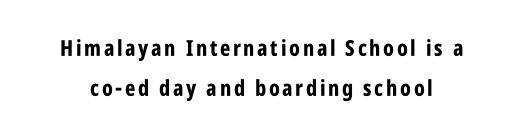
Q: Is the text bold? A: Yes.
Q: Is the text italic (slanted)? A: No, it is upright.
Q: Is the text underlined? A: No.
